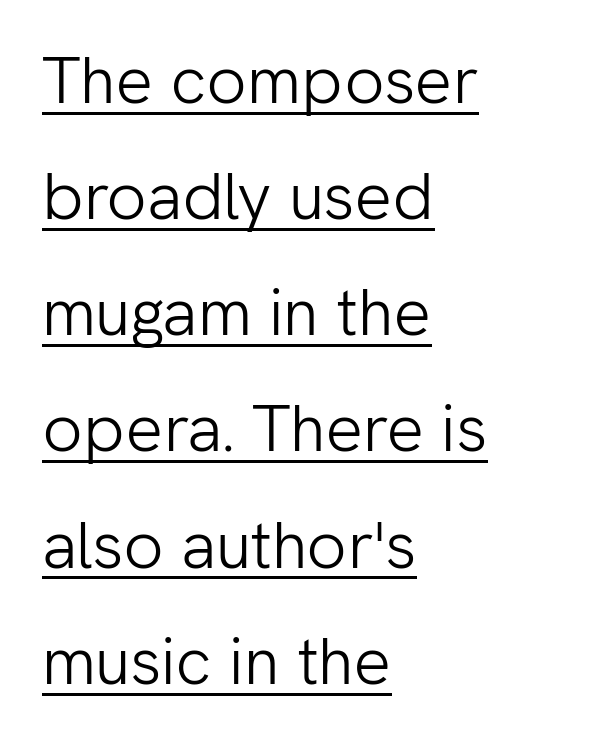
Q: Is the text bold? A: No.
Q: Is the text italic (slanted)? A: No, it is upright.
Q: Is the typeface a serif or a sans-serif typeface? A: Sans-serif.
Q: Is the text underlined? A: Yes.
Q: How is the paragraph aligned? A: Left-aligned.
Q: Is the spacing between letters normal or unusually wide? A: Normal.
Q: Width (condensed, normal, or wide)? A: Normal.
Q: Stroke contrast? A: Low.
Q: x-height? A: Medium.
Q: Monospaced? A: No.
